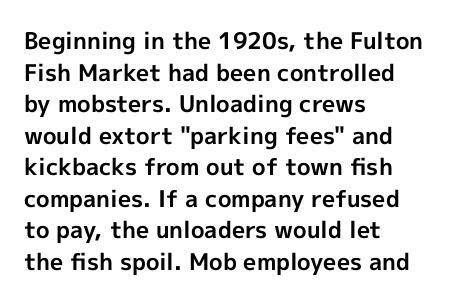
The image shows 23 px bold type, upright; set left-aligned, normal line spacing (1.37x), normal letter spacing, not underlined.
